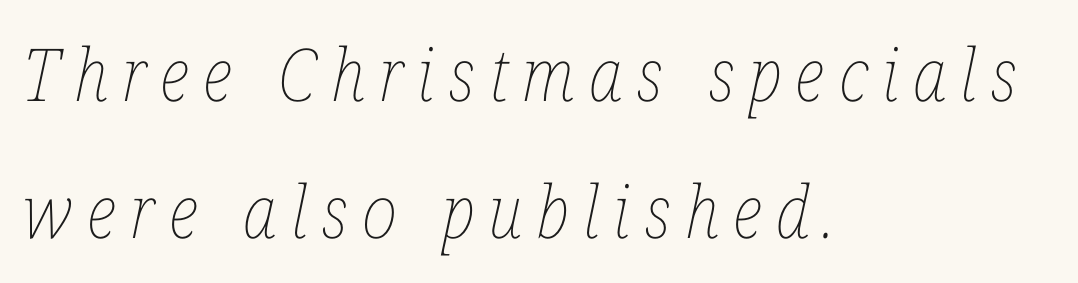
Glance below the letters and you will spot only blank space. If you drew a ruler down the left edge, every line would touch it. The font's italic variant was chosen for this text. No extra ink here — the face is not bold. You could not count columns in this text — the font is proportionally spaced.
